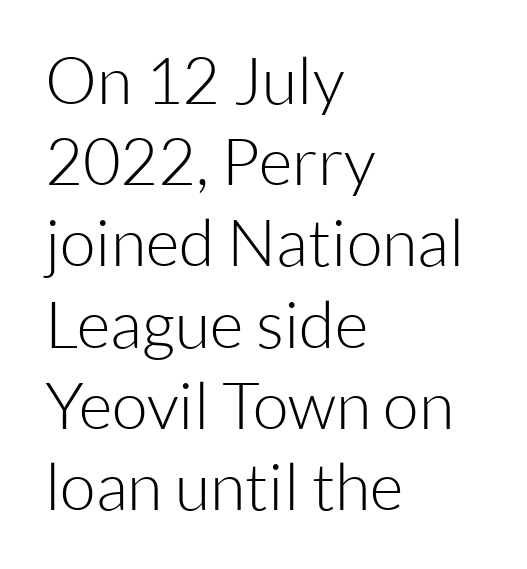
Do the characters align in a grid? No, the font is proportional. Between one letter and the next there's only the usual sliver of space. If you drew a line through each stem, it would be perfectly vertical. Compared with a centered layout, this one pins lines to the left instead. The leading is moderate, giving the passage an even texture.
